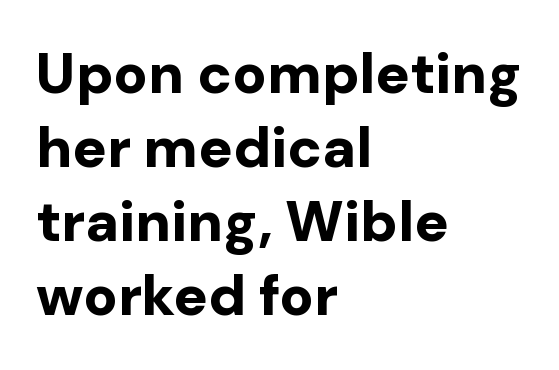
The image shows 57 px bold sans-serif type, upright; set left-aligned, normal line spacing (1.3x), normal letter spacing, not underlined; low stroke contrast and a medium x-height.
